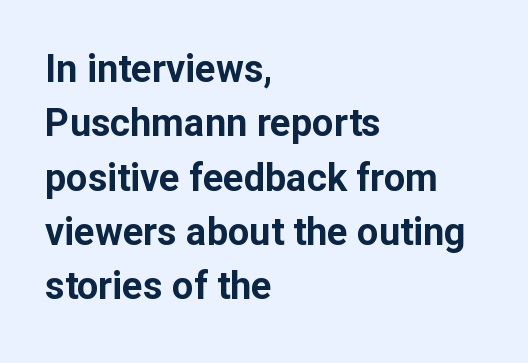
Note the varied advance widths — an 'i' is clearly narrower than an 'm'. The passage is arranged the way most books set body copy — flush left. You can tell from the bare stems that sans-serif type was used. Characters remain perfectly vertical along every line.
